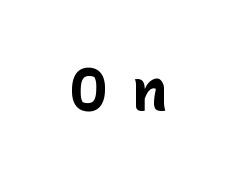
Q: Is the text bold? A: Yes.
Q: Is the text italic (slanted)? A: No, it is upright.
Q: Is the typeface a serif or a sans-serif typeface? A: Sans-serif.
Q: Is the text underlined? A: No.
Q: Is the spacing between letters normal or unusually wide? A: Unusually wide.
Q: Width (condensed, normal, or wide)? A: Normal.
Q: Stroke contrast? A: Low.
Q: x-height? A: Medium.
Q: Monospaced? A: No.
